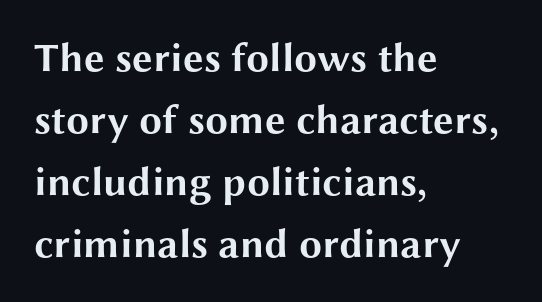
Q: Is the text bold? A: Yes.
Q: Is the text italic (slanted)? A: No, it is upright.
Q: Is the typeface a serif or a sans-serif typeface? A: Sans-serif.
Q: Is the text underlined? A: No.
Q: How is the paragraph aligned? A: Left-aligned.
Q: Is the spacing between letters normal or unusually wide? A: Normal.
Q: Is the spacing between lines tight, normal or loose? A: Normal.
Q: Width (condensed, normal, or wide)? A: Wide.
Q: Stroke contrast? A: Medium.
Q: x-height? A: Medium.
Q: Monospaced? A: No.
